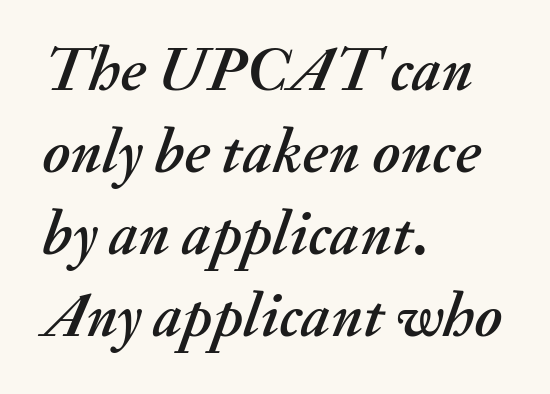
Nobody drew a line under any word here. Layout note: lines flush left. This sample keeps an unexceptional amount of space between lines. Character widths vary here, with narrow letters taking less room than wide ones.
